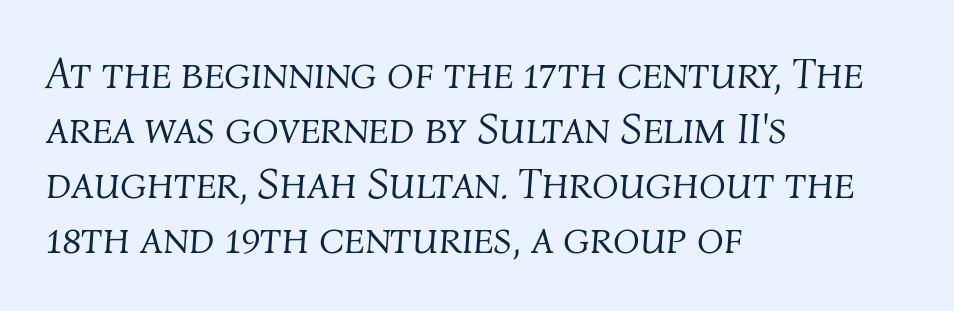
{"italic": "yes", "lean": "right", "slant_degrees": 4, "bold": "no", "weight": "light", "width": "normal", "stroke_contrast": "medium", "x_height": "medium", "monospaced": "no", "underline": "no", "align": "left", "line_spacing": "normal", "line_spacing_ratio": 1.25, "letter_spacing": "normal", "letter_spacing_em": 0.0, "glyph_px": 44}
